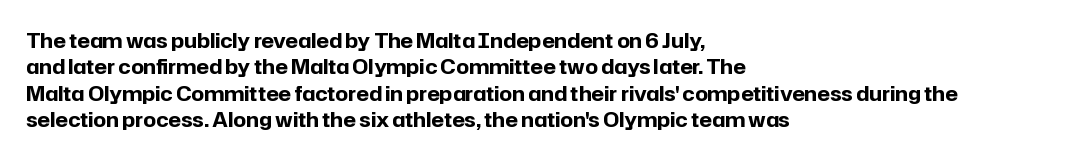
The image shows 20 px bold type, upright; set left-aligned, normal line spacing (1.32x), normal letter spacing, not underlined.
